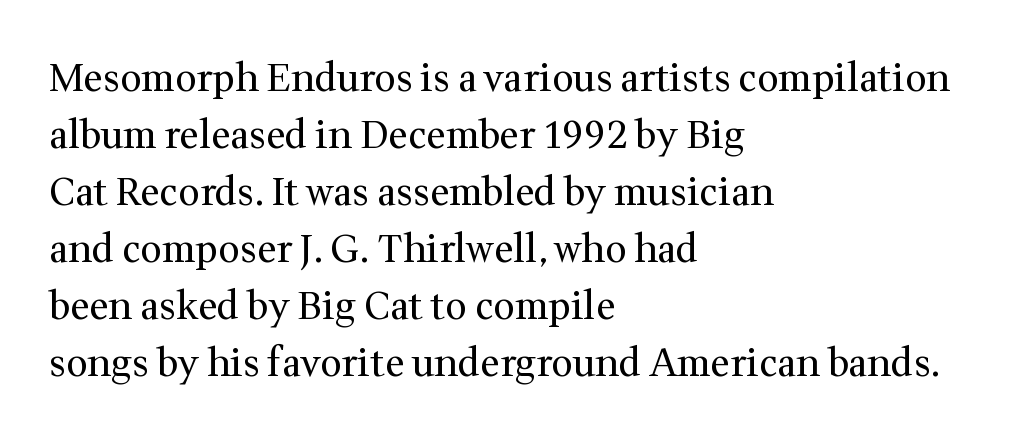
The image shows 38 px regular-weight serif type, upright; set left-aligned, normal line spacing (1.5x), normal letter spacing, not underlined; medium stroke contrast and a medium x-height.
